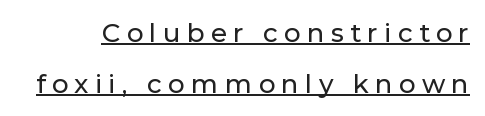
{"italic": "no", "underline": "yes", "line_spacing": "loose", "line_spacing_ratio": 1.96, "letter_spacing": "wide", "letter_spacing_em": 0.24, "glyph_px": 26}
